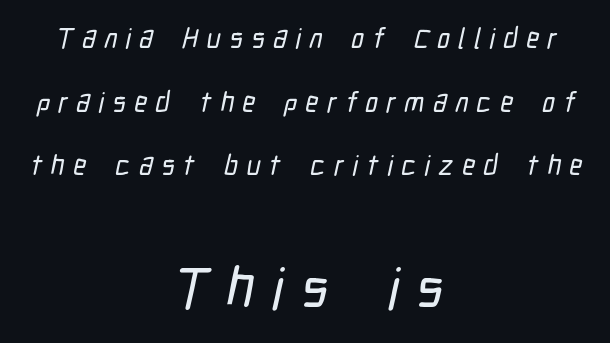
{"serif": "no", "width": "condensed", "stroke_contrast": "low", "x_height": "medium", "monospaced": "no", "underline": "no", "align": "center", "line_spacing": "loose", "line_spacing_ratio": 2.27, "letter_spacing": "wide", "letter_spacing_em": 0.3, "larger_block": "second", "size_ratio": 2.04, "glyph_px": 57}
